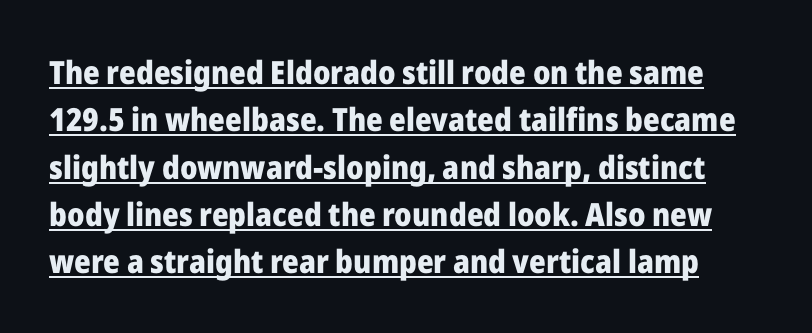
The type sits square on the baseline with zero lean. The rendered words wear a rule along their underside. Does the weight exceed regular? Yes, all the way to bold. Nobody touched the tracking dial on this one. These lines sit exactly where default settings would place them.
